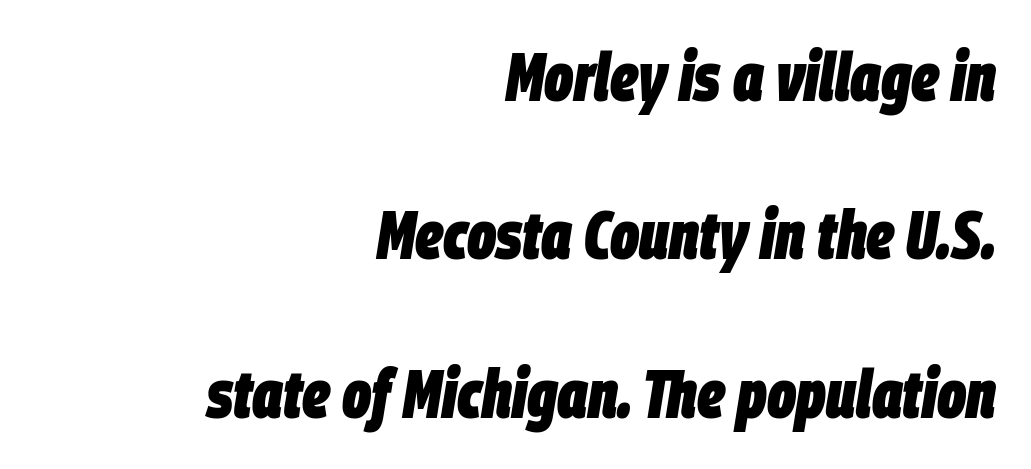
Q: Is the text bold? A: Yes.
Q: Is the text italic (slanted)? A: Yes, it leans right by about 9 degrees.
Q: Is the text underlined? A: No.
Q: How is the paragraph aligned? A: Right-aligned.
Q: Is the spacing between letters normal or unusually wide? A: Normal.
Q: Is the spacing between lines tight, normal or loose? A: Loose.
Q: Width (condensed, normal, or wide)? A: Condensed.
Q: Stroke contrast? A: Low.
Q: x-height? A: Large.
Q: Monospaced? A: No.
